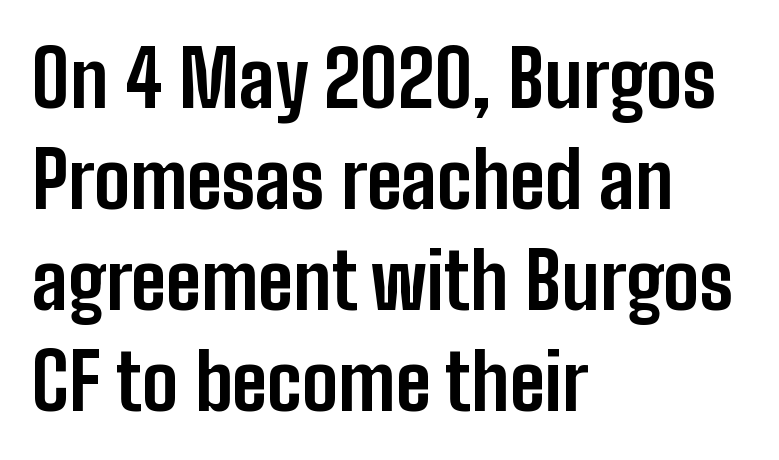
The area under the type is left untouched. Italic: no, the glyphs are upright roman. The passage shown has conventional tracking throughout. Is this a fixed-width face? No — the glyphs have proportional, varying widths. Grotesque or geometric, the face here clearly has no serifs. Is the block centered? No — it sits flush against the left margin.
